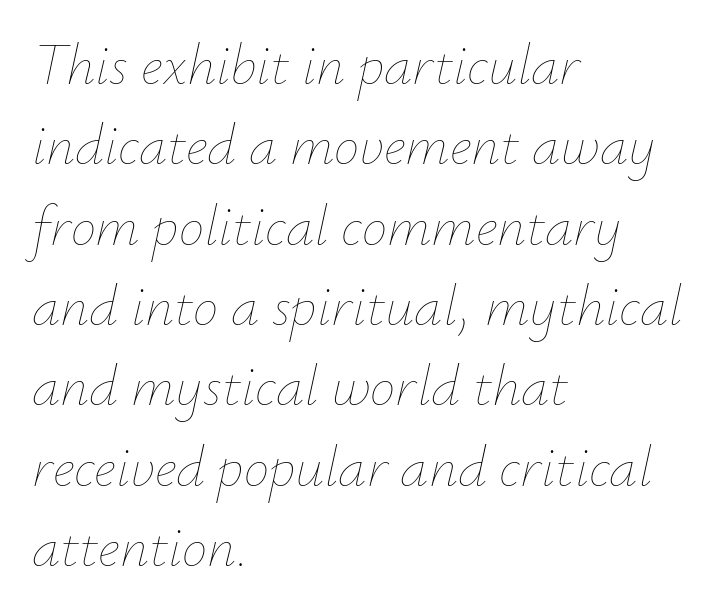
{"italic": "yes", "lean": "right", "slant_degrees": 12, "bold": "no", "weight": "thin", "width": "normal", "stroke_contrast": "low", "x_height": "small", "monospaced": "no", "underline": "no", "align": "left", "line_spacing": "normal", "line_spacing_ratio": 1.41, "letter_spacing": "normal", "letter_spacing_em": 0.0, "glyph_px": 57}
